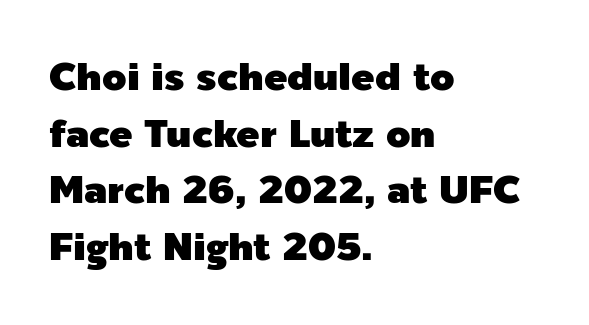
{"serif": "no", "italic": "no", "width": "normal", "x_height": "medium", "monospaced": "no", "underline": "no", "align": "left", "line_spacing": "normal", "line_spacing_ratio": 1.45, "letter_spacing": "normal", "letter_spacing_em": 0.0, "glyph_px": 39}
